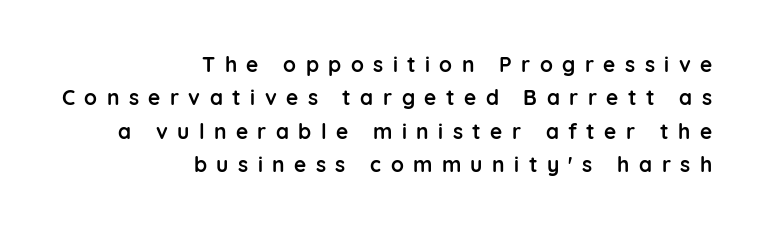
Q: Is the text bold? A: Yes.
Q: Is the text italic (slanted)? A: No, it is upright.
Q: Is the text underlined? A: No.
Q: How is the paragraph aligned? A: Right-aligned.
Q: Is the spacing between letters normal or unusually wide? A: Unusually wide.
Q: Is the spacing between lines tight, normal or loose? A: Normal.
